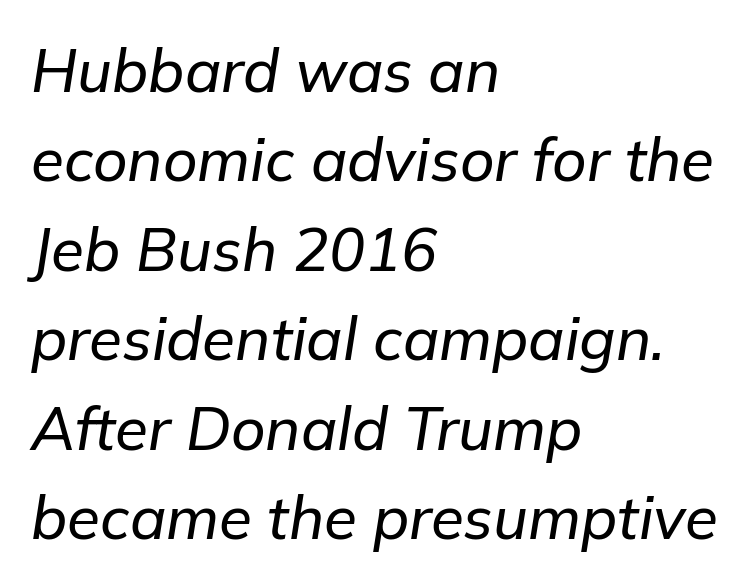
The image shows 60 px text type, italic (leaning right); set left-aligned, normal line spacing (1.49x), normal letter spacing, not underlined; low stroke contrast and a medium x-height.
